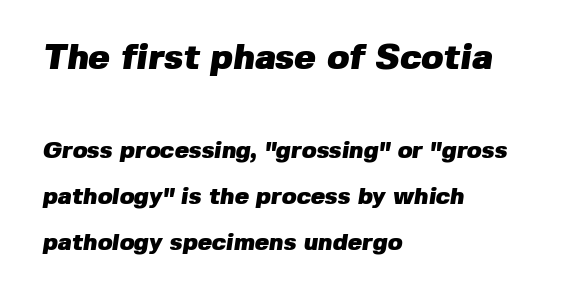
{"serif": "no", "bold": "yes", "weight": "heavy", "width": "normal", "stroke_contrast": "low", "x_height": "medium", "monospaced": "no", "underline": "no", "align": "left", "line_spacing": "loose", "line_spacing_ratio": 1.92, "letter_spacing": "normal", "letter_spacing_em": 0.0, "larger_block": "first", "size_ratio": 1.5, "glyph_px": 36}
